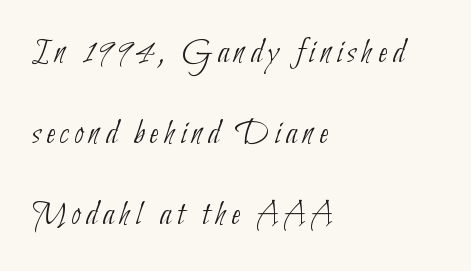
Regarding leading, the lines here are spaced well apart. Only glyphs here, with clear space below each row. The letters carry no serifs — their stems end cleanly without finishing strokes. Casual observation: everything's shoved over to the left. No heavy texture on the line: the type isn't bold. Spacing verdict: proportional, widths tailored to each character.
